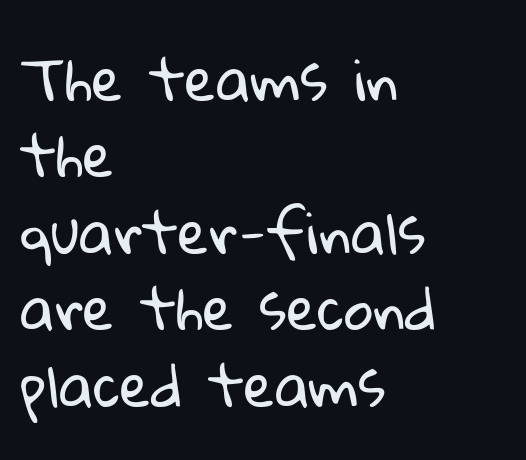
The image shows 57 px regular-weight sans-serif type; set left-aligned, normal line spacing (1.34x), normal letter spacing, not underlined; low stroke contrast and a medium x-height.
